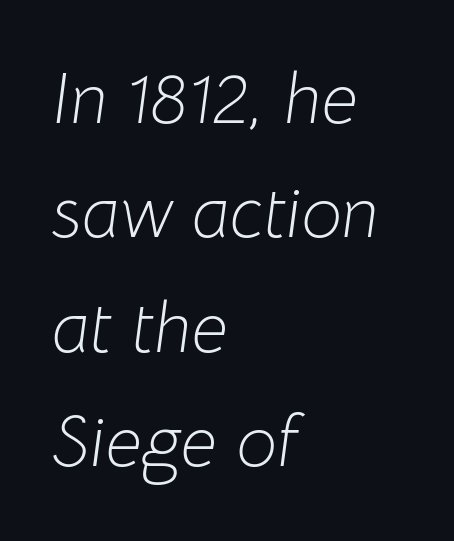
Q: Is the text bold? A: No.
Q: Is the text italic (slanted)? A: Yes, it leans right by about 8 degrees.
Q: Is the text underlined? A: No.
Q: How is the paragraph aligned? A: Left-aligned.
Q: Is the spacing between letters normal or unusually wide? A: Normal.
Q: Is the spacing between lines tight, normal or loose? A: Normal.
Q: Width (condensed, normal, or wide)? A: Normal.
Q: Stroke contrast? A: Low.
Q: x-height? A: Medium.
Q: Monospaced? A: No.
